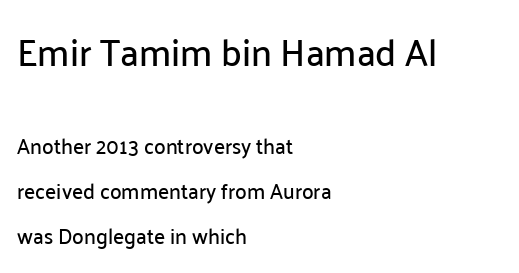
Q: Is the text italic (slanted)? A: No, it is upright.
Q: Is the typeface a serif or a sans-serif typeface? A: Sans-serif.
Q: Is the text underlined? A: No.
Q: How is the paragraph aligned? A: Left-aligned.
Q: Is the spacing between letters normal or unusually wide? A: Normal.
Q: Is the spacing between lines tight, normal or loose? A: Loose.
Q: Which block of text is set in a larger size, the first (top) or the second (bottom)? A: The first (top) one.
Q: Width (condensed, normal, or wide)? A: Normal.
Q: Stroke contrast? A: Low.
Q: x-height? A: Medium.
Q: Monospaced? A: No.
